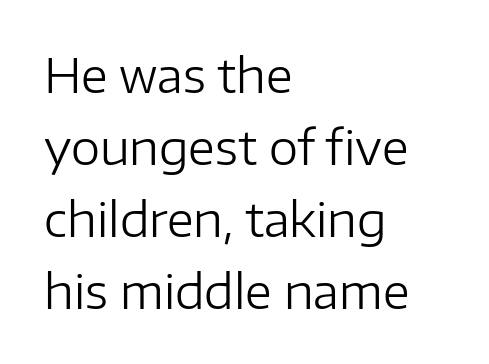
Q: Is the text bold? A: No.
Q: Is the text italic (slanted)? A: No, it is upright.
Q: Is the typeface a serif or a sans-serif typeface? A: Sans-serif.
Q: Is the text underlined? A: No.
Q: How is the paragraph aligned? A: Left-aligned.
Q: Is the spacing between letters normal or unusually wide? A: Normal.
Q: Is the spacing between lines tight, normal or loose? A: Normal.
Q: Width (condensed, normal, or wide)? A: Normal.
Q: Stroke contrast? A: Low.
Q: x-height? A: Medium.
Q: Monospaced? A: No.
